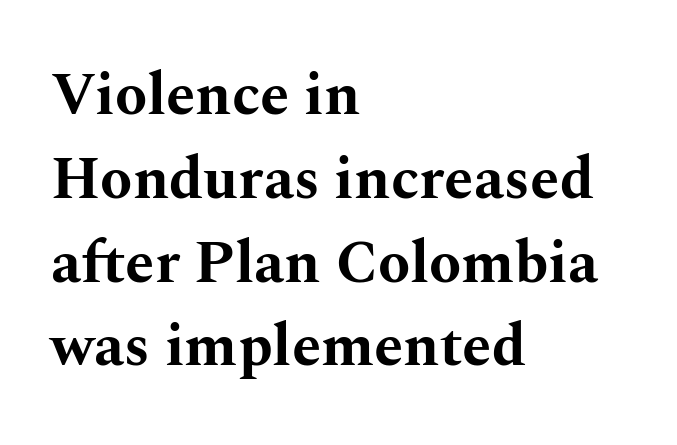
A bare baseline throughout the passage. The face used here is rendered with its standard letterfit. Reading down the block, your eye returns to a fixed left position each line. Small tapered or slab feet sit at the stroke ends, so this counts as serif. Unlike italic type, these characters show no tilt at all. In terms of leading, this rendering sits right in the middle.
